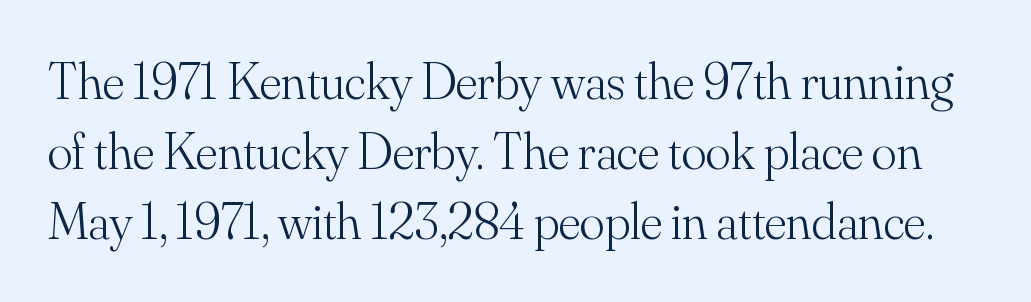
{"serif": "yes", "italic": "no", "bold": "no", "weight": "light", "width": "normal", "stroke_contrast": "medium", "x_height": "small", "monospaced": "no", "underline": "no", "line_spacing": "normal", "line_spacing_ratio": 1.35, "letter_spacing": "normal", "letter_spacing_em": 0.0, "glyph_px": 52}
